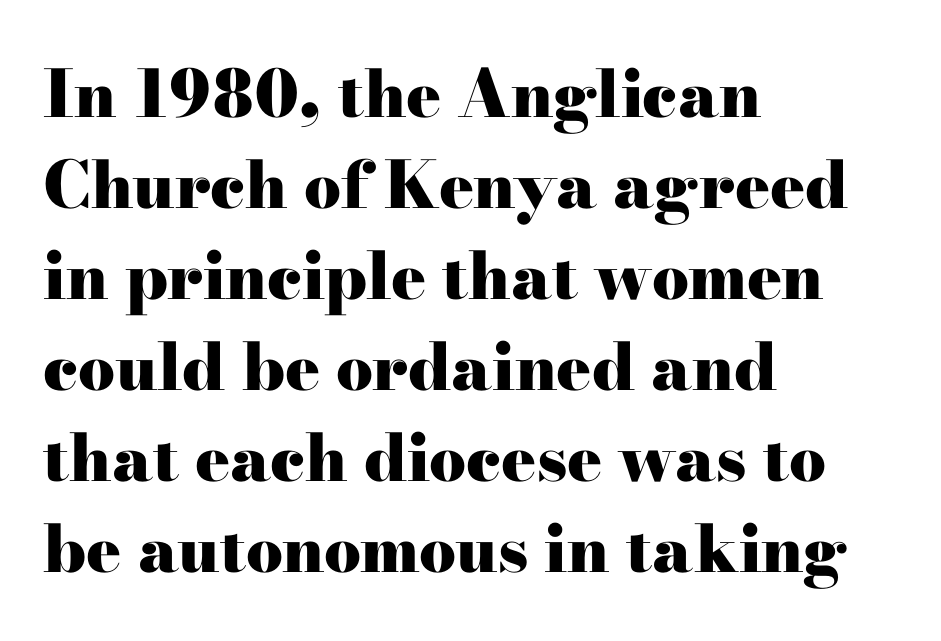
{"serif": "yes", "italic": "no", "bold": "yes", "weight": "heavy", "width": "wide", "stroke_contrast": "high", "x_height": "small", "monospaced": "no", "underline": "no", "align": "left", "line_spacing": "normal", "line_spacing_ratio": 1.4, "letter_spacing": "normal", "letter_spacing_em": 0.0, "glyph_px": 65}
